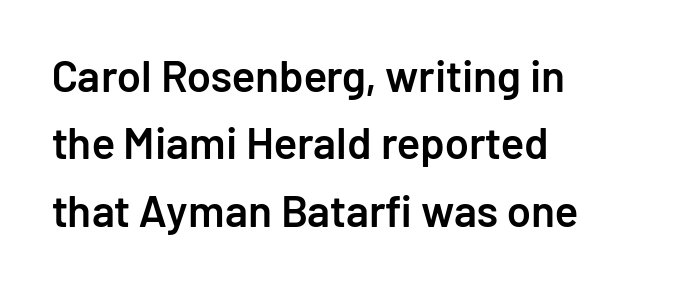
{"serif": "no", "italic": "no", "bold": "semi", "weight": "semibold", "width": "normal", "stroke_contrast": "low", "x_height": "medium", "monospaced": "no", "underline": "no", "align": "left", "line_spacing": "normal", "line_spacing_ratio": 1.53, "letter_spacing": "normal", "letter_spacing_em": 0.0, "glyph_px": 44}
